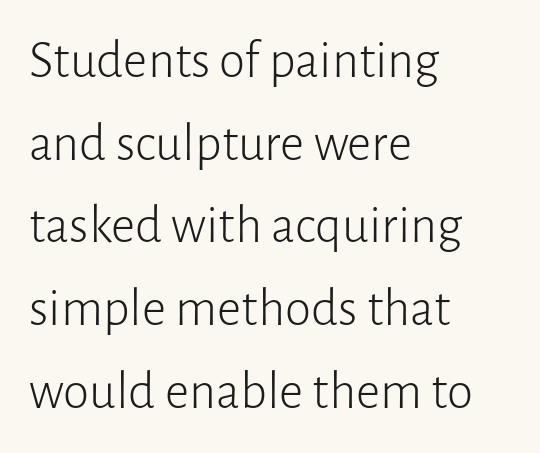
{"serif": "no", "italic": "no", "bold": "no", "weight": "light", "width": "normal", "stroke_contrast": "low", "x_height": "medium", "monospaced": "no", "underline": "no", "align": "left", "line_spacing": "normal", "line_spacing_ratio": 1.56, "letter_spacing": "normal", "letter_spacing_em": 0.0, "glyph_px": 53}
